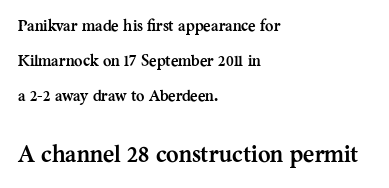
{"italic": "no", "bold": "yes", "underline": "no", "align": "left", "line_spacing": "loose", "line_spacing_ratio": 2.2, "letter_spacing": "normal", "letter_spacing_em": 0.0, "larger_block": "second", "size_ratio": 1.5, "glyph_px": 24}
